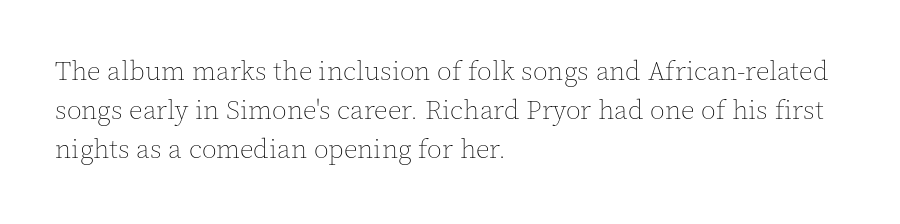
Q: Is the text bold? A: No.
Q: Is the text italic (slanted)? A: No, it is upright.
Q: Is the text underlined? A: No.
Q: How is the paragraph aligned? A: Left-aligned.
Q: Is the spacing between letters normal or unusually wide? A: Normal.
Q: Is the spacing between lines tight, normal or loose? A: Normal.
